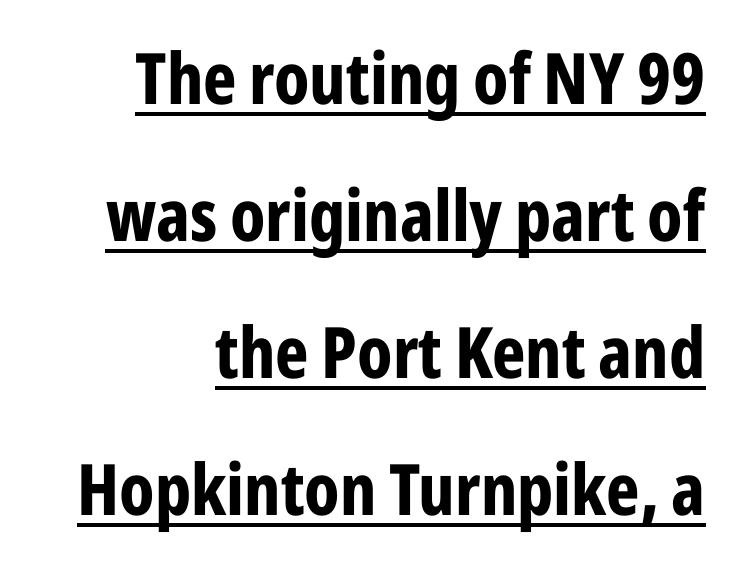
The image shows 71 px bold, condensed sans-serif type, upright; set right-aligned, loose line spacing (1.93x), normal letter spacing, underlined; low stroke contrast and a medium x-height.
